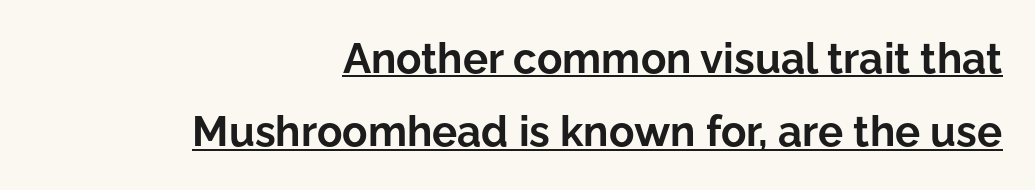
Q: Is the text bold? A: Yes.
Q: Is the text italic (slanted)? A: No, it is upright.
Q: Is the typeface a serif or a sans-serif typeface? A: Sans-serif.
Q: Is the text underlined? A: Yes.
Q: How is the paragraph aligned? A: Right-aligned.
Q: Is the spacing between letters normal or unusually wide? A: Normal.
Q: Width (condensed, normal, or wide)? A: Normal.
Q: Stroke contrast? A: Low.
Q: x-height? A: Medium.
Q: Monospaced? A: No.
